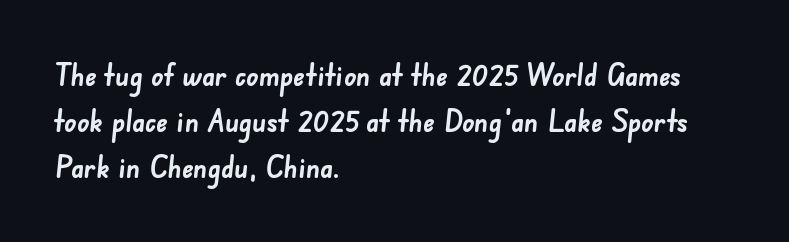
Q: Is the text bold? A: Yes.
Q: Is the typeface a serif or a sans-serif typeface? A: Sans-serif.
Q: Is the text underlined? A: No.
Q: How is the paragraph aligned? A: Left-aligned.
Q: Is the spacing between letters normal or unusually wide? A: Normal.
Q: Is the spacing between lines tight, normal or loose? A: Normal.
Q: Width (condensed, normal, or wide)? A: Normal.
Q: Stroke contrast? A: Low.
Q: x-height? A: Small.
Q: Monospaced? A: No.
